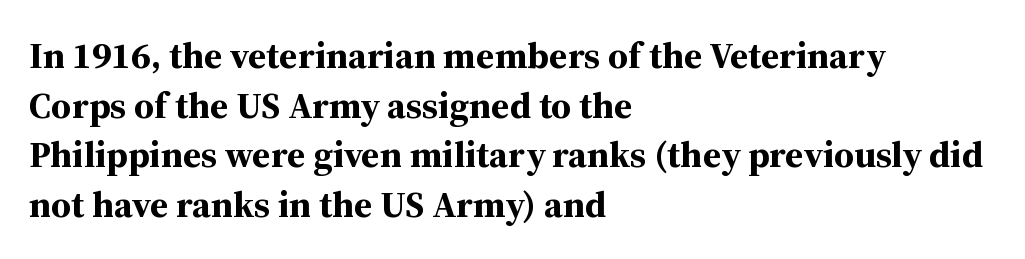
{"serif": "yes", "italic": "no", "bold": "yes", "weight": "bold", "width": "normal", "stroke_contrast": "medium", "x_height": "medium", "monospaced": "no", "underline": "no", "align": "left", "line_spacing": "normal", "line_spacing_ratio": 1.34, "letter_spacing": "normal", "letter_spacing_em": 0.0, "glyph_px": 37}
